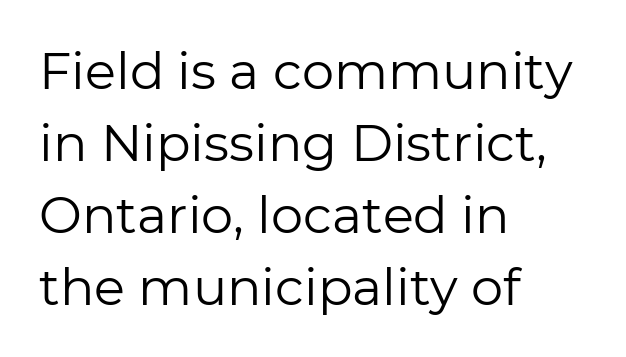
Q: Is the text bold? A: No.
Q: Is the text italic (slanted)? A: No, it is upright.
Q: Is the typeface a serif or a sans-serif typeface? A: Sans-serif.
Q: Is the text underlined? A: No.
Q: How is the paragraph aligned? A: Left-aligned.
Q: Is the spacing between letters normal or unusually wide? A: Normal.
Q: Is the spacing between lines tight, normal or loose? A: Normal.
Q: Width (condensed, normal, or wide)? A: Normal.
Q: Stroke contrast? A: Low.
Q: x-height? A: Medium.
Q: Monospaced? A: No.
